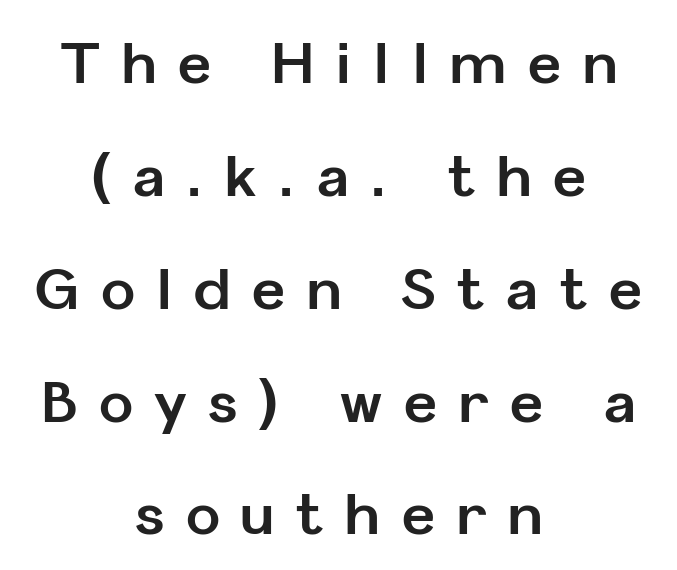
{"serif": "no", "italic": "no", "bold": "yes", "weight": "bold", "width": "normal", "stroke_contrast": "low", "x_height": "medium", "monospaced": "no", "underline": "no", "align": "center", "line_spacing": "loose", "line_spacing_ratio": 1.98, "letter_spacing": "wide", "letter_spacing_em": 0.38, "glyph_px": 57}
